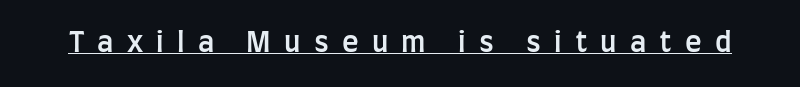
The image shows 28 px semibold, condensed sans-serif type, upright; set unusually wide letter spacing (+0.47 em), underlined; low stroke contrast and a large x-height.
